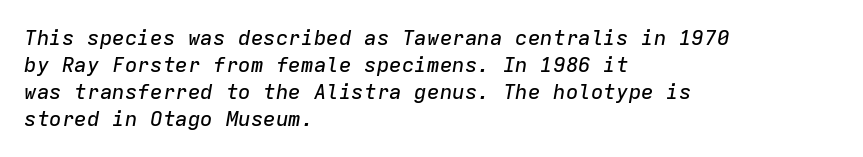
Notice how the passage keeps a crisp vertical edge on the left only. These lines sit exactly where default settings would place them. If you drew a line through each stem, it would be angled. Each row of text sits above clean, open space. What stands out about the letter spacing? Nothing — it is the standard amount.
